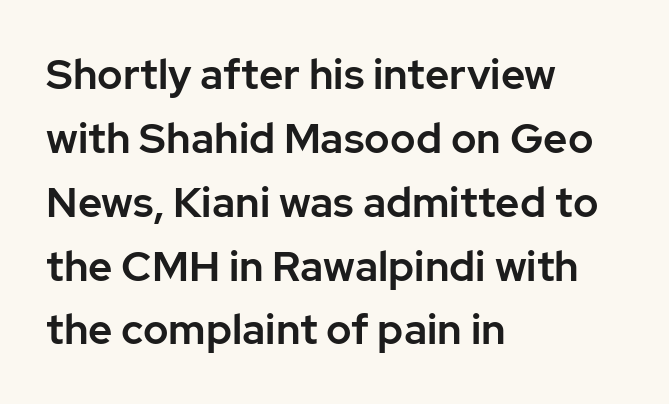
The image shows 42 px sans-serif type, upright; set left-aligned, normal line spacing (1.52x), normal letter spacing, not underlined; low stroke contrast and a medium x-height.
